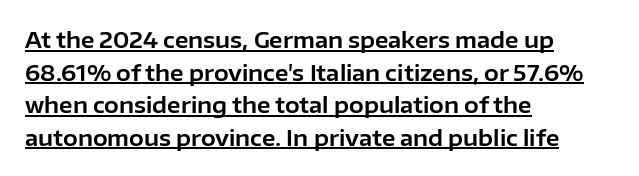
{"italic": "no", "underline": "yes", "align": "left", "line_spacing": "normal", "line_spacing_ratio": 1.48, "letter_spacing": "normal", "letter_spacing_em": 0.0, "glyph_px": 22}
